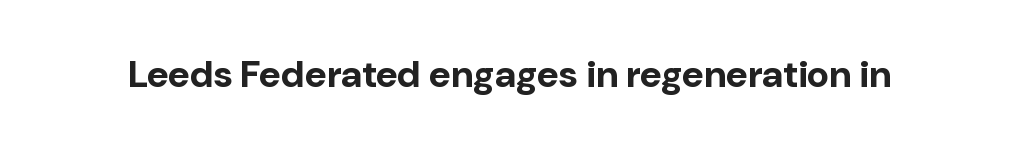
The text was rendered using a sans face with plain stroke endings. A typesetter would call this zero additional tracking. If you drew a line through each stem, it would be perfectly vertical. The rendering uses a bold face; every stroke is thick and dark. Descender tails drop into unmarked territory.
